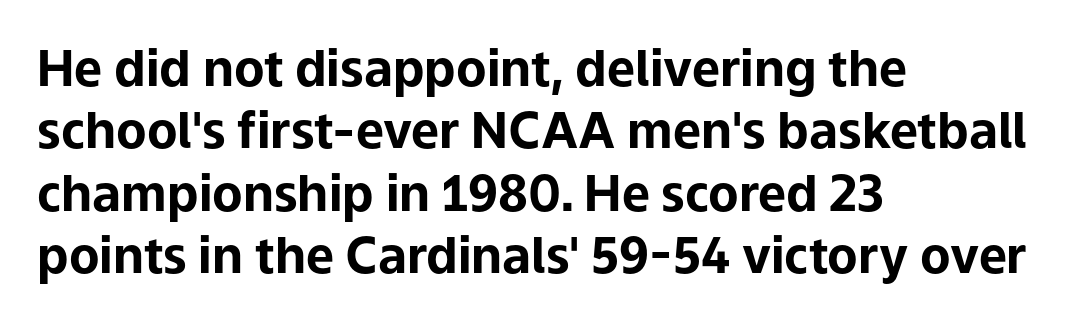
Q: Is the text bold? A: Yes.
Q: Is the text italic (slanted)? A: No, it is upright.
Q: Is the typeface a serif or a sans-serif typeface? A: Sans-serif.
Q: Is the text underlined? A: No.
Q: How is the paragraph aligned? A: Left-aligned.
Q: Is the spacing between letters normal or unusually wide? A: Normal.
Q: Is the spacing between lines tight, normal or loose? A: Normal.
Q: Width (condensed, normal, or wide)? A: Normal.
Q: Stroke contrast? A: Low.
Q: x-height? A: Medium.
Q: Monospaced? A: No.
